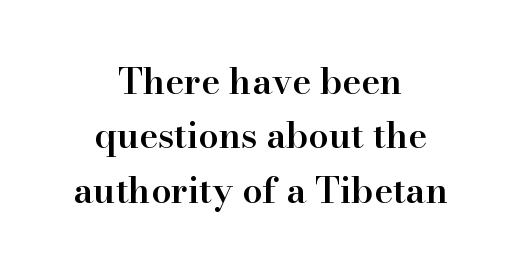
Q: Is the text bold? A: Semi-bold.
Q: Is the text italic (slanted)? A: No, it is upright.
Q: Is the typeface a serif or a sans-serif typeface? A: Serif.
Q: Is the text underlined? A: No.
Q: How is the paragraph aligned? A: Centered.
Q: Is the spacing between letters normal or unusually wide? A: Normal.
Q: Is the spacing between lines tight, normal or loose? A: Normal.
Q: Width (condensed, normal, or wide)? A: Normal.
Q: Stroke contrast? A: High.
Q: x-height? A: Small.
Q: Monospaced? A: No.
